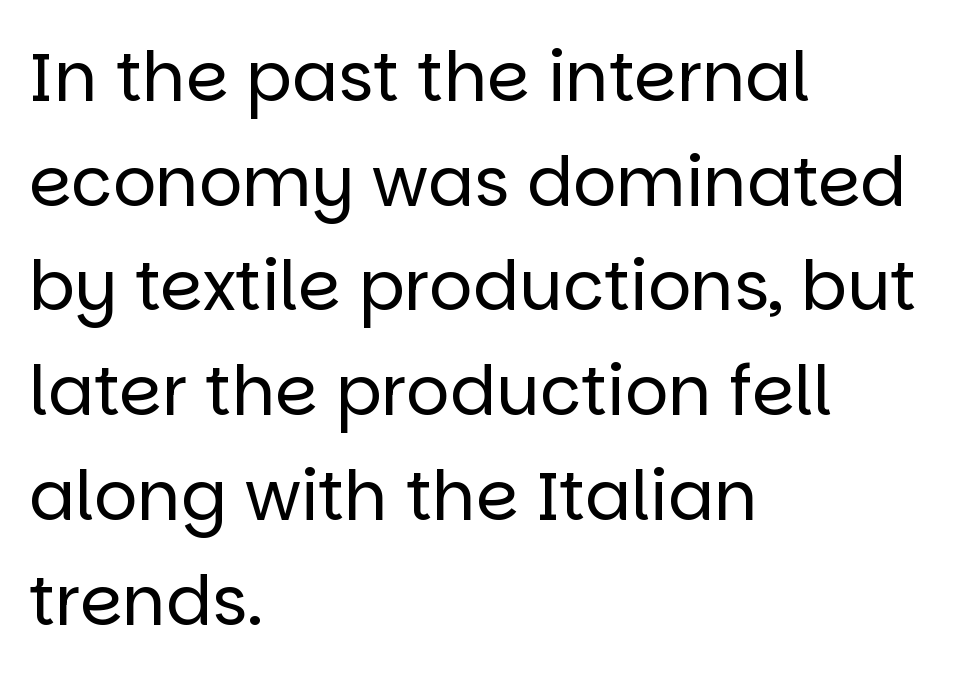
The typography opts for an upright posture over an oblique one. In terms of letterspacing, this is plain default setting. Here the designer chose a conventional face with non-uniform glyph widths. The gap between lines stays unmarked. The space between consecutive lines is moderate. Caption: face not bold, strokes unweighted.
